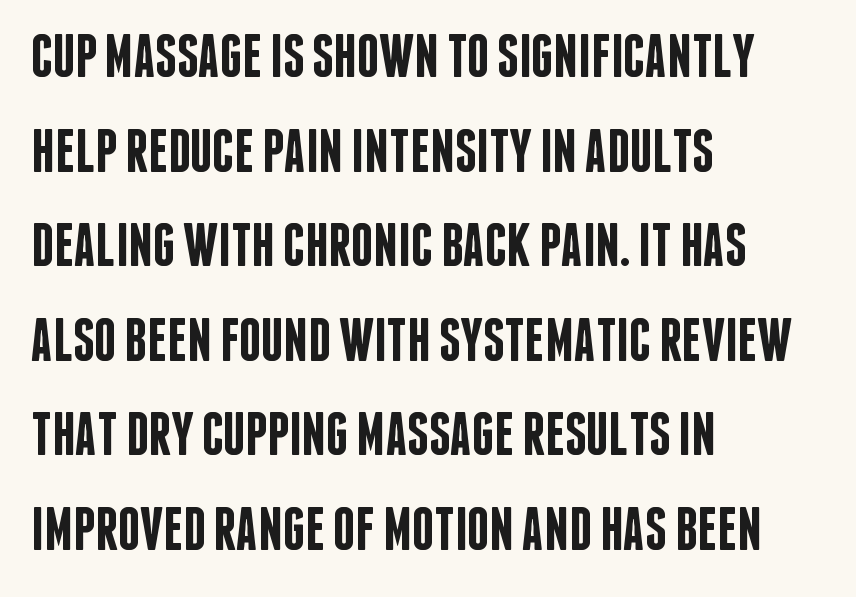
Is there any slant? The stems are plumb. Summary of vertical rhythm: regular, with standard interline spacing. Anything drawn beneath the words? Only blank space. Weight: semibold (demi). Is the block centered? No — it sits flush against the left margin.
